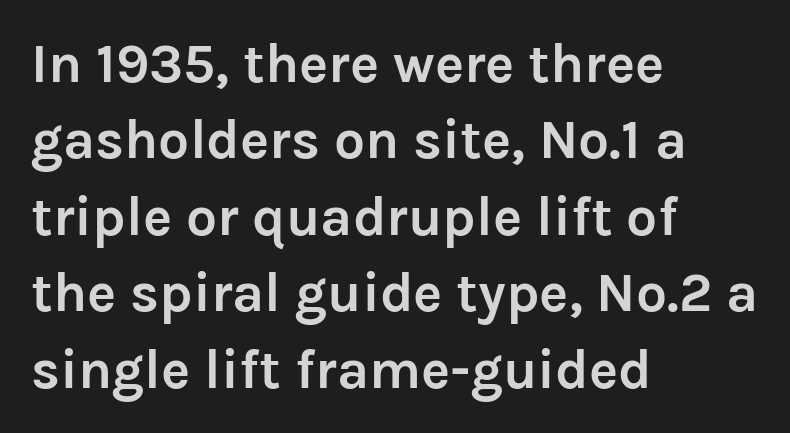
The font is running at its bold setting. Evenly set lines give the paragraph a standard silhouette. The lines in this sample share a left origin and differ only in where they stop. Does extra space separate the letters? No, they use regular spacing. This is sans-serif lettering, the kind often seen on screens and signage.
